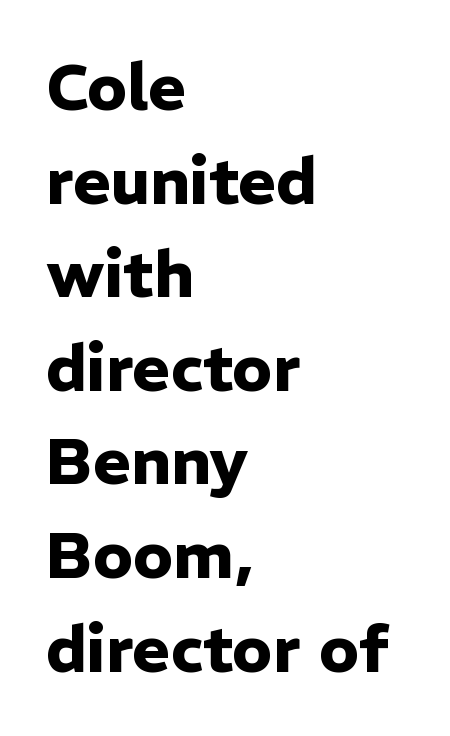
Q: Is the text bold? A: Yes.
Q: Is the text italic (slanted)? A: No, it is upright.
Q: Is the typeface a serif or a sans-serif typeface? A: Sans-serif.
Q: Is the text underlined? A: No.
Q: How is the paragraph aligned? A: Left-aligned.
Q: Is the spacing between letters normal or unusually wide? A: Normal.
Q: Is the spacing between lines tight, normal or loose? A: Normal.
Q: Width (condensed, normal, or wide)? A: Normal.
Q: Stroke contrast? A: Low.
Q: x-height? A: Medium.
Q: Monospaced? A: No.
